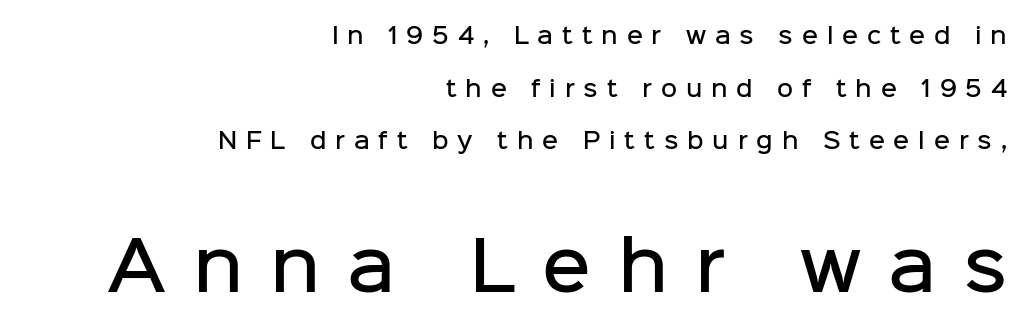
The image shows 67 px semibold sans-serif type, upright; set right-aligned, loose line spacing (2.39x), unusually wide letter spacing (+0.4 em), not underlined; the second (bottom) block is 3.05x larger; low stroke contrast and a medium x-height.
